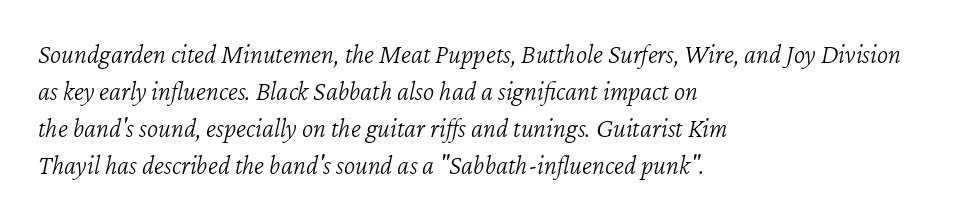
{"italic": "yes", "lean": "right", "slant_degrees": 12, "bold": "no", "underline": "no", "align": "left", "line_spacing": "normal", "line_spacing_ratio": 1.37, "letter_spacing": "normal", "letter_spacing_em": 0.0, "glyph_px": 27}
